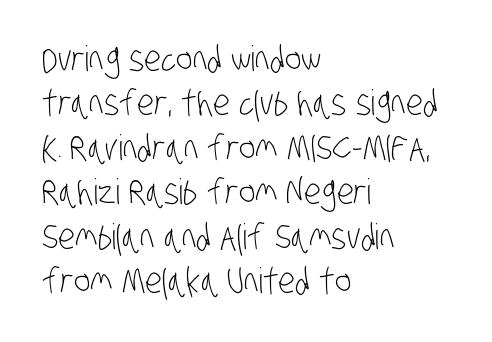
The image shows 35 px light, condensed sans-serif type; set left-aligned, normal line spacing (1.27x), normal letter spacing, not underlined; low stroke contrast and a large x-height.
